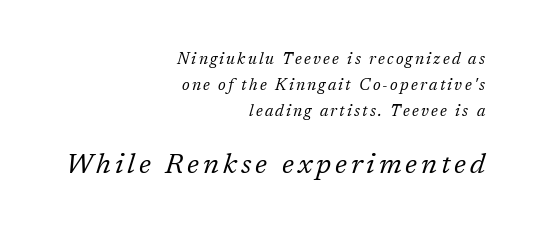
The rendering enlarges the type as you move from the upper chunk to the lower. The block of text has a typical density, with ordinary space between rows. Clear beneath every line of the passage. These lines are rendered in a variable-pitch font.
